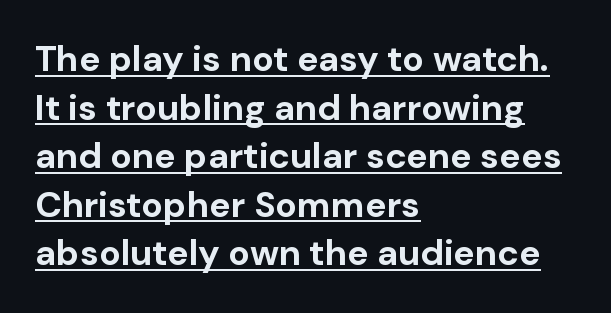
The compositor pushed each line to the left boundary. Letterform terminals end flat and unadorned throughout the passage. The face used here is proportionally spaced, like ordinary book or web type. Ascenders rise straight up at ninety degrees. This rendering features underlined lettering.
